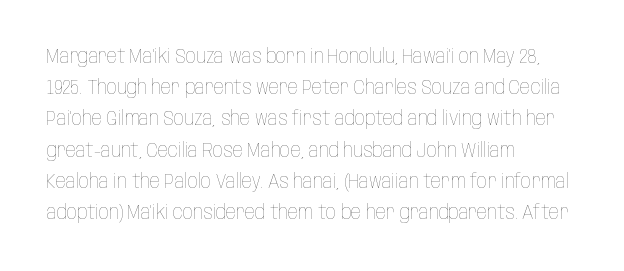
The image shows 20 px text type, upright; set left-aligned, normal line spacing (1.56x), normal letter spacing, not underlined.
